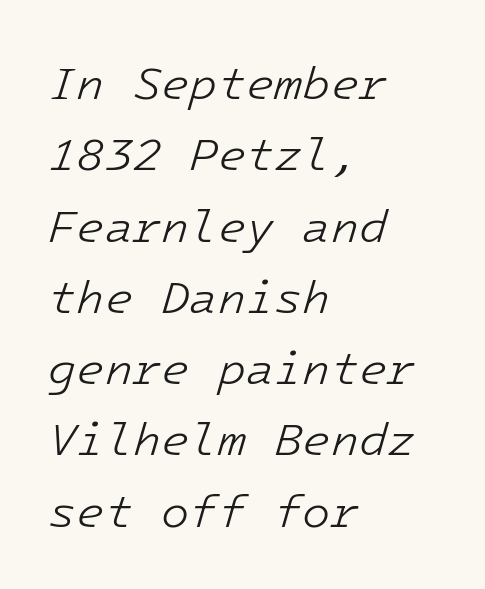
Q: Is the text bold? A: No.
Q: Is the text italic (slanted)? A: Yes, it leans right by about 16 degrees.
Q: Is the text underlined? A: No.
Q: How is the paragraph aligned? A: Left-aligned.
Q: Is the spacing between letters normal or unusually wide? A: Normal.
Q: Is the spacing between lines tight, normal or loose? A: Normal.
Q: Width (condensed, normal, or wide)? A: Normal.
Q: Stroke contrast? A: Low.
Q: x-height? A: Medium.
Q: Monospaced? A: Yes.
